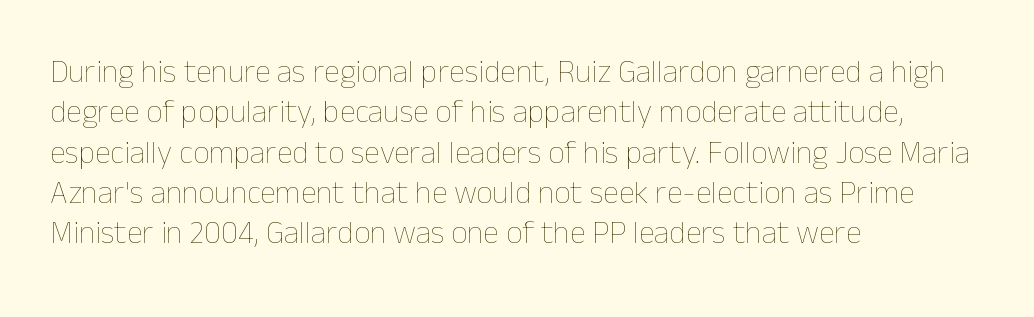
The image shows 32 px thin type, upright; set left-aligned, normal line spacing (1.26x), normal letter spacing, not underlined; low stroke contrast and a medium x-height.
